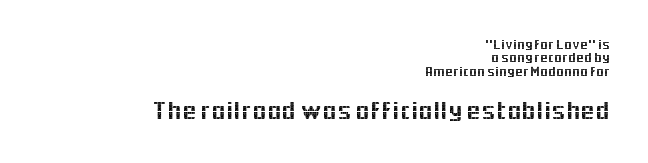
{"italic": "no", "underline": "no", "align": "right", "line_spacing": "tight", "line_spacing_ratio": 0.96, "letter_spacing": "normal", "letter_spacing_em": 0.0, "larger_block": "second", "size_ratio": 1.86, "glyph_px": 26}
